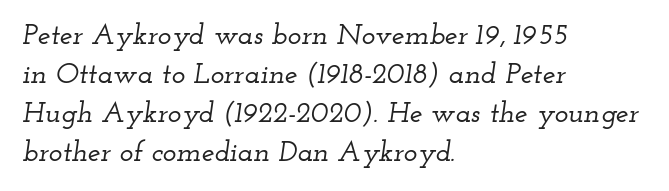
{"serif": "yes", "italic": "yes", "lean": "right", "slant_degrees": 12, "width": "wide", "stroke_contrast": "low", "x_height": "small", "monospaced": "no", "underline": "no", "align": "left", "line_spacing": "normal", "line_spacing_ratio": 1.34, "letter_spacing": "normal", "letter_spacing_em": 0.0, "glyph_px": 29}
